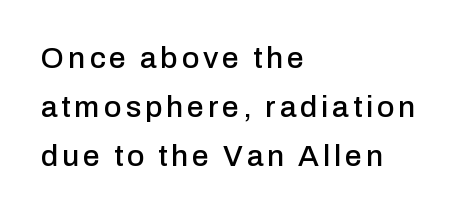
{"serif": "no", "italic": "no", "width": "normal", "stroke_contrast": "low", "x_height": "medium", "monospaced": "no", "underline": "no", "align": "left", "line_spacing": "normal", "line_spacing_ratio": 1.63, "glyph_px": 30}
